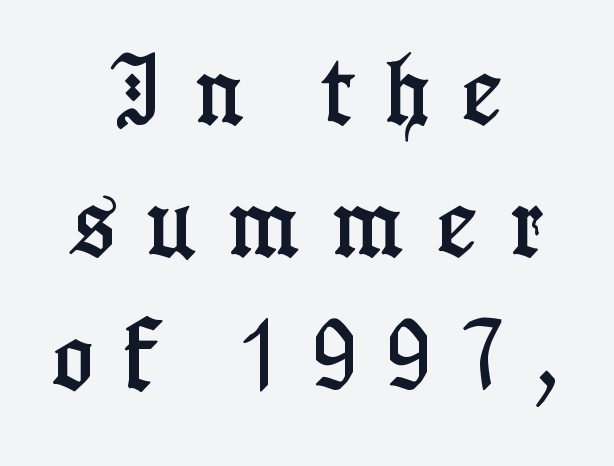
{"serif": "yes", "italic": "no", "width": "condensed", "stroke_contrast": "low", "x_height": "medium", "monospaced": "no", "underline": "no", "align": "center", "line_spacing_ratio": 1.72, "letter_spacing": "wide", "letter_spacing_em": 0.4, "glyph_px": 77}
